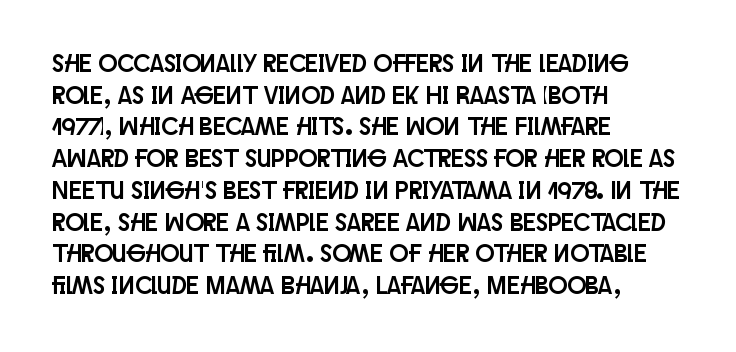
The image shows 25 px text type, upright; set left-aligned, normal line spacing (1.27x), normal letter spacing, not underlined.
